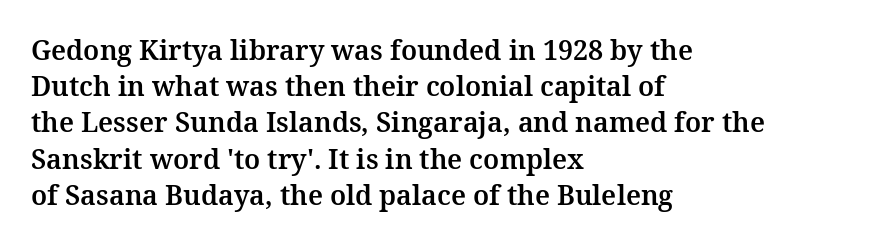
A normal amount of white space separates one row of letters from the next. Rendered with straight, roman letterforms. Rule under the text: the space is simply empty. Glyph-to-glyph distance matches everyday printed text. Horizontal alignment here is leftward, the default for most running prose.
